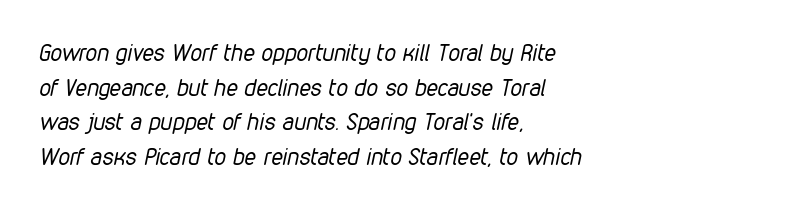
Q: Is the text bold? A: No.
Q: Is the text italic (slanted)? A: Yes, it leans right by about 12 degrees.
Q: Is the text underlined? A: No.
Q: How is the paragraph aligned? A: Left-aligned.
Q: Is the spacing between letters normal or unusually wide? A: Normal.
Q: Is the spacing between lines tight, normal or loose? A: Normal.
